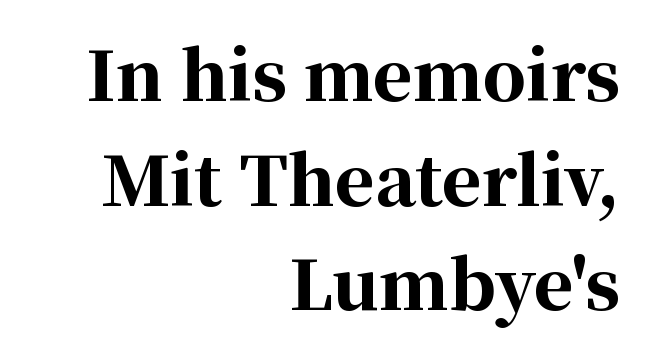
{"serif": "yes", "italic": "no", "bold": "yes", "weight": "bold", "width": "normal", "stroke_contrast": "high", "x_height": "medium", "monospaced": "no", "underline": "no", "align": "right", "line_spacing": "normal", "line_spacing_ratio": 1.54, "letter_spacing": "normal", "letter_spacing_em": 0.0, "glyph_px": 68}
